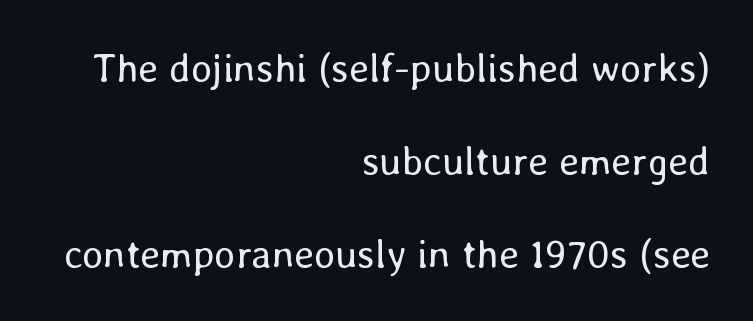
Q: Is the text bold? A: No.
Q: Is the text italic (slanted)? A: No, it is upright.
Q: Is the text underlined? A: No.
Q: How is the paragraph aligned? A: Right-aligned.
Q: Is the spacing between letters normal or unusually wide? A: Normal.
Q: Is the spacing between lines tight, normal or loose? A: Loose.
Q: Width (condensed, normal, or wide)? A: Normal.
Q: Stroke contrast? A: Low.
Q: x-height? A: Medium.
Q: Monospaced? A: No.
